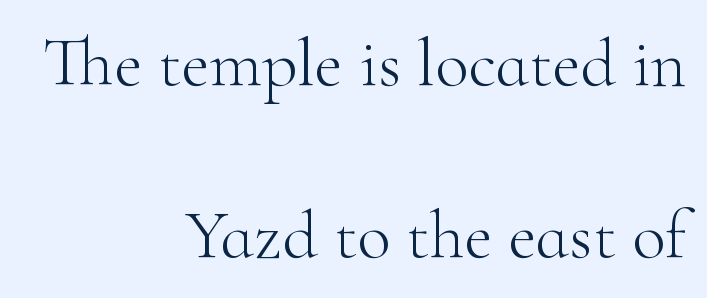
This sample has the flowing, uneven cadence of proportional lettering. You could fit nearly another row in the gap between these rows. These lines are set flush right with a ragged left edge. Default kerning and tracking; the words read as compact shapes. A serif font was chosen for this passage.
